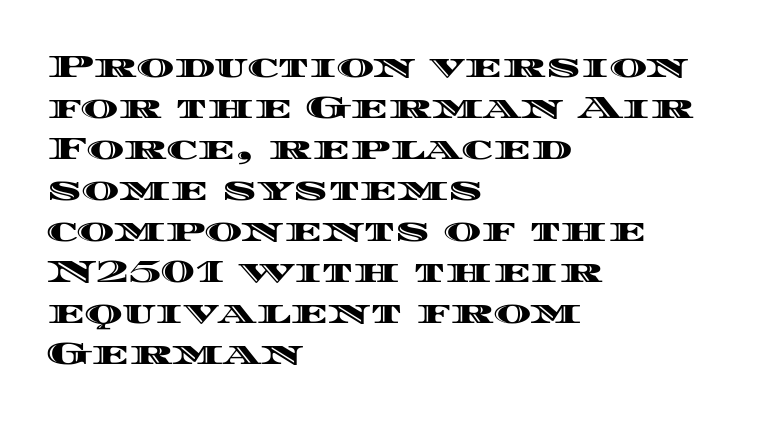
Q: Is the text italic (slanted)? A: No, it is upright.
Q: Is the text underlined? A: No.
Q: How is the paragraph aligned? A: Left-aligned.
Q: Is the spacing between letters normal or unusually wide? A: Normal.
Q: Is the spacing between lines tight, normal or loose? A: Normal.
Q: Width (condensed, normal, or wide)? A: Wide.
Q: x-height? A: Large.
Q: Monospaced? A: No.
